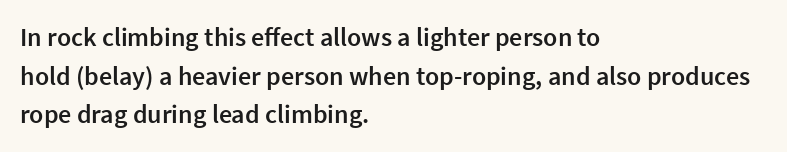
What stands out about the letter spacing? Nothing — it is the standard amount. Where is the straight margin? On the left. The glyphs are unaccompanied by any horizontal stroke below them. Is there any slant? The stems are plumb. The leading is moderate, giving the passage an even texture.
